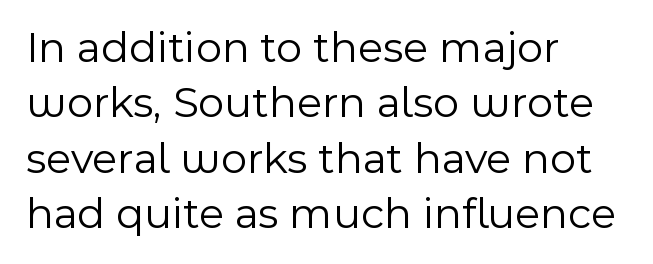
The image shows 45 px light sans-serif type, upright; set left-aligned, line spacing 1.23x, normal letter spacing, not underlined; a medium x-height.
